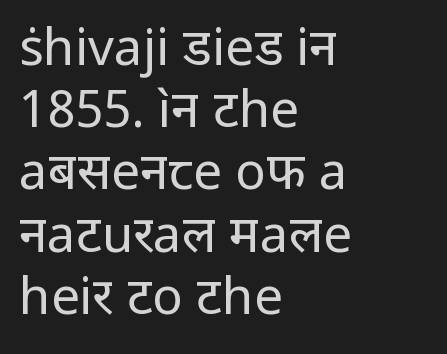
{"serif": "no", "italic": "no", "bold": "no", "weight": "regular", "width": "normal", "stroke_contrast": "low", "x_height": "medium", "monospaced": "no", "underline": "no", "align": "left", "line_spacing_ratio": 1.22, "letter_spacing": "normal", "letter_spacing_em": 0.0, "glyph_px": 51}
